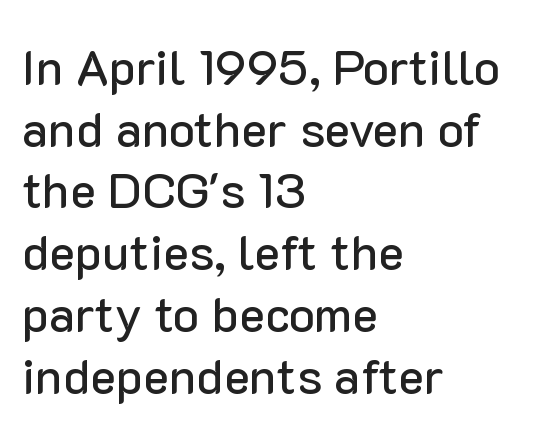
The image shows 49 px sans-serif type, upright; set left-aligned, normal line spacing (1.26x), normal letter spacing, not underlined; low stroke contrast and a medium x-height.
